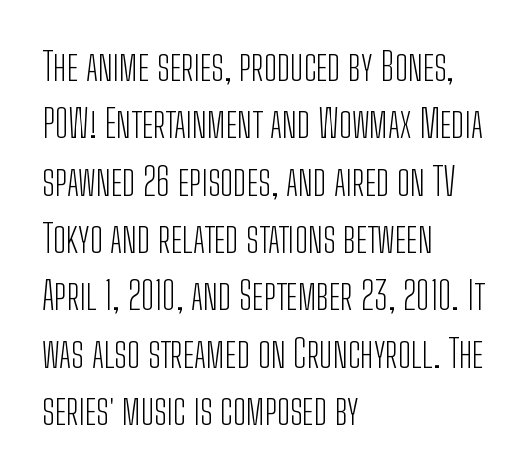
{"serif": "no", "italic": "no", "bold": "no", "weight": "light", "width": "condensed", "stroke_contrast": "low", "x_height": "medium", "monospaced": "no", "underline": "no", "align": "left", "line_spacing": "normal", "line_spacing_ratio": 1.47, "letter_spacing": "normal", "letter_spacing_em": 0.0, "glyph_px": 39}
